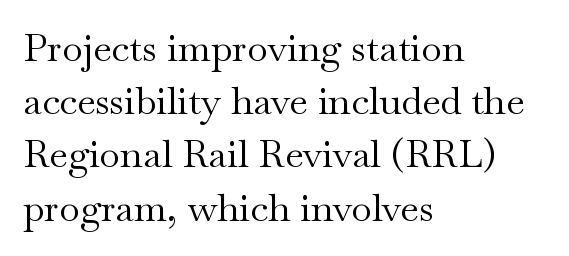
Q: Is the text bold? A: No.
Q: Is the text italic (slanted)? A: No, it is upright.
Q: Is the typeface a serif or a sans-serif typeface? A: Serif.
Q: Is the text underlined? A: No.
Q: How is the paragraph aligned? A: Left-aligned.
Q: Is the spacing between letters normal or unusually wide? A: Normal.
Q: Is the spacing between lines tight, normal or loose? A: Normal.
Q: Width (condensed, normal, or wide)? A: Wide.
Q: Stroke contrast? A: Medium.
Q: x-height? A: Small.
Q: Monospaced? A: No.
